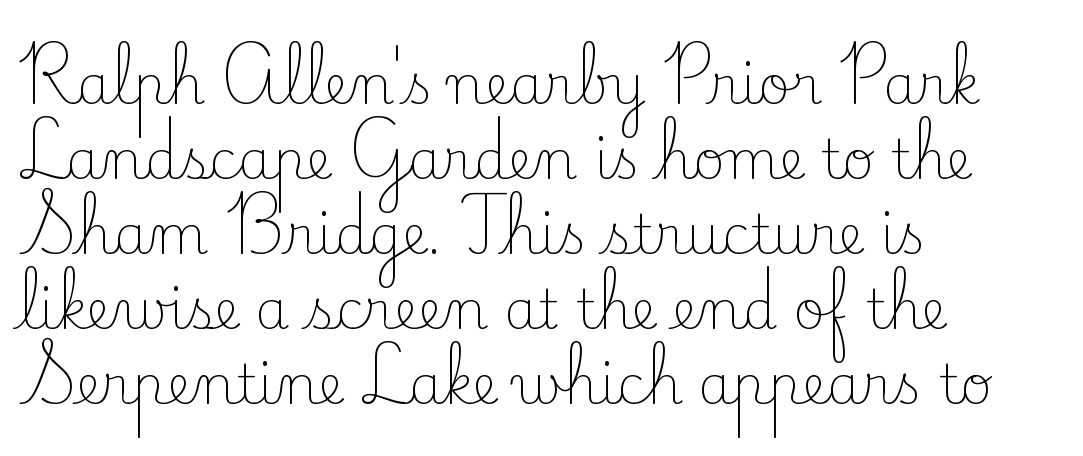
Q: Is the text bold? A: No.
Q: Is the text italic (slanted)? A: No, it is upright.
Q: Is the typeface a serif or a sans-serif typeface? A: Serif.
Q: Is the text underlined? A: No.
Q: How is the paragraph aligned? A: Left-aligned.
Q: Is the spacing between letters normal or unusually wide? A: Normal.
Q: Is the spacing between lines tight, normal or loose? A: Normal.
Q: Width (condensed, normal, or wide)? A: Normal.
Q: Stroke contrast? A: Low.
Q: x-height? A: Small.
Q: Monospaced? A: No.
